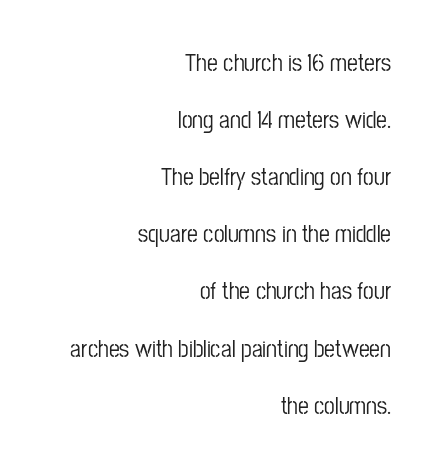
Quick note: interline space is abundant. Quick note: not italic, upright. The gaps between neighbouring characters are ordinary and unremarkable. Underline: absent. Reading down the block, your eye finds every line finishing at a fixed right position.
